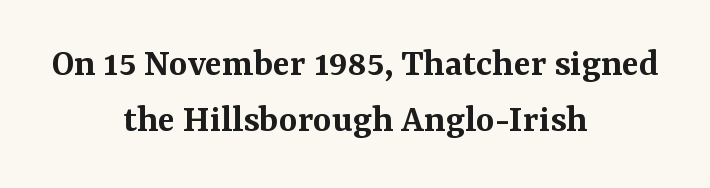
Q: Is the text bold? A: Semi-bold.
Q: Is the text italic (slanted)? A: No, it is upright.
Q: Is the typeface a serif or a sans-serif typeface? A: Serif.
Q: Is the text underlined? A: No.
Q: How is the paragraph aligned? A: Centered.
Q: Is the spacing between letters normal or unusually wide? A: Normal.
Q: Is the spacing between lines tight, normal or loose? A: Normal.
Q: Width (condensed, normal, or wide)? A: Normal.
Q: Stroke contrast? A: Medium.
Q: x-height? A: Medium.
Q: Monospaced? A: No.
